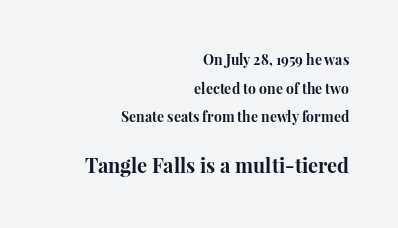
{"italic": "no", "bold": "yes", "underline": "no", "align": "right", "line_spacing": "loose", "line_spacing_ratio": 2.04, "letter_spacing": "normal", "letter_spacing_em": 0.0, "larger_block": "second", "size_ratio": 1.43, "glyph_px": 20}
